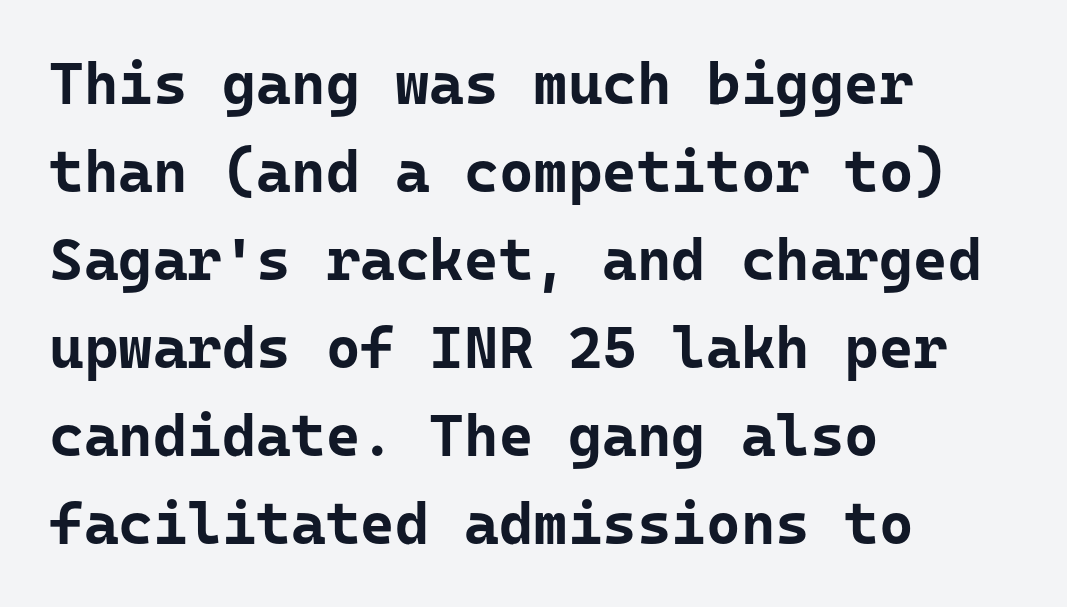
Nope, no serifs anywhere on these letters. This sample is left-justified, so line endings fall wherever the words run out. Words float on clear page, feet unadorned. This is roman type, the default non-slanted kind. The passage shown has conventional tracking throughout. Is the type bold? Yes — the strokes are clearly thick and heavy.
